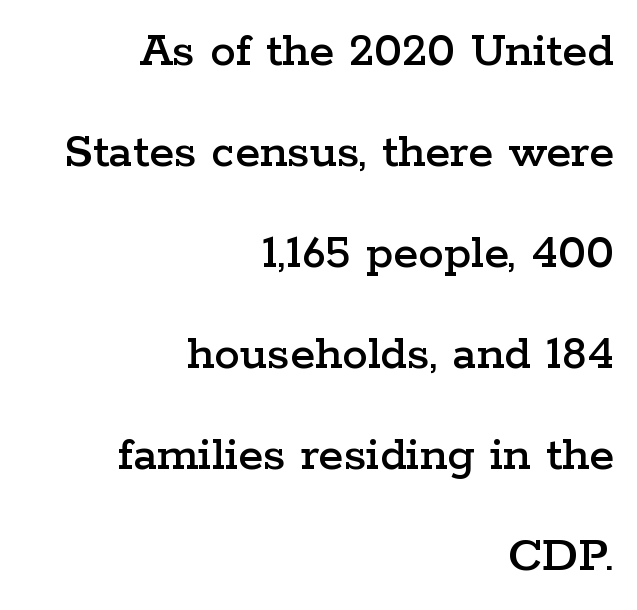
Every stem runs plumb, perpendicular to the baseline. The compositor pushed each line to the right boundary. Students, observe: this is what heavily led, spacious text looks like. Examine the stroke ends and you'll spot serifs.
